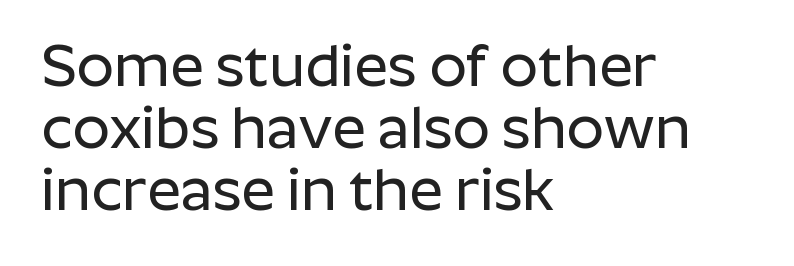
The image shows 59 px sans-serif type, upright; set left-aligned, tight line spacing (1.05x), normal letter spacing, not underlined; low stroke contrast and a medium x-height.
